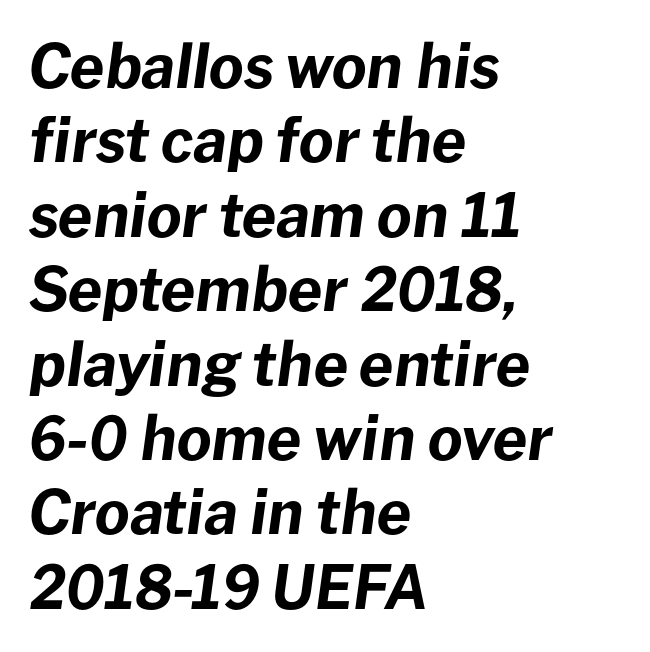
{"italic": "yes", "lean": "right", "slant_degrees": 8, "bold": "yes", "weight": "bold", "width": "normal", "stroke_contrast": "low", "x_height": "medium", "monospaced": "no", "underline": "no", "align": "left", "line_spacing_ratio": 1.24, "letter_spacing": "normal", "letter_spacing_em": 0.0, "glyph_px": 60}
